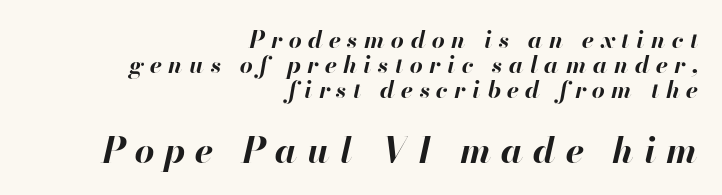
Q: Is the text bold? A: Yes.
Q: Is the text italic (slanted)? A: Yes, it leans right by about 13 degrees.
Q: Is the text underlined? A: No.
Q: How is the paragraph aligned? A: Right-aligned.
Q: Is the spacing between letters normal or unusually wide? A: Unusually wide.
Q: Is the spacing between lines tight, normal or loose? A: Tight.
Q: Which block of text is set in a larger size, the first (top) or the second (bottom)? A: The second (bottom) one.
Q: Width (condensed, normal, or wide)? A: Normal.
Q: Stroke contrast? A: High.
Q: x-height? A: Small.
Q: Monospaced? A: No.
